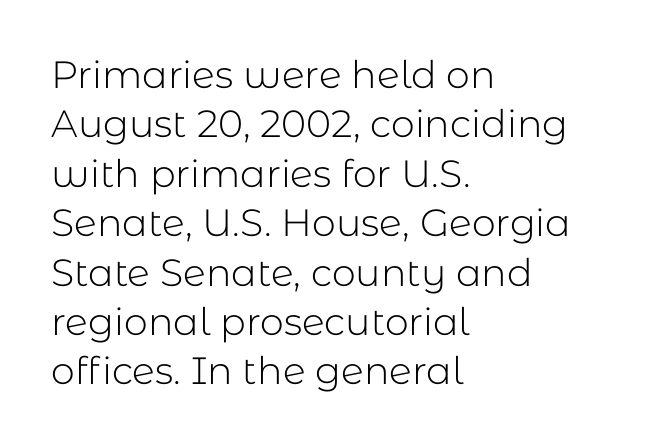
The image shows 38 px light sans-serif type, upright; set left-aligned, normal line spacing (1.3x), normal letter spacing, not underlined; low stroke contrast and a medium x-height.
